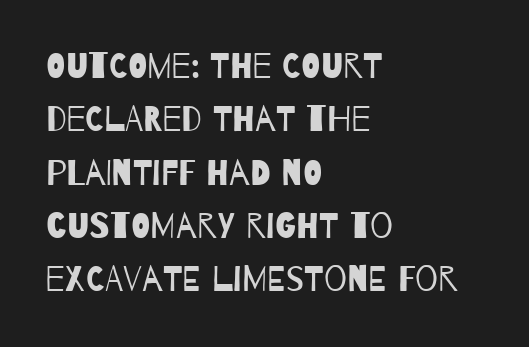
Q: Is the text bold? A: No.
Q: Is the typeface a serif or a sans-serif typeface? A: Sans-serif.
Q: Is the text underlined? A: No.
Q: How is the paragraph aligned? A: Left-aligned.
Q: Is the spacing between letters normal or unusually wide? A: Normal.
Q: Is the spacing between lines tight, normal or loose? A: Normal.
Q: Width (condensed, normal, or wide)? A: Condensed.
Q: Stroke contrast? A: Low.
Q: x-height? A: Large.
Q: Monospaced? A: No.
